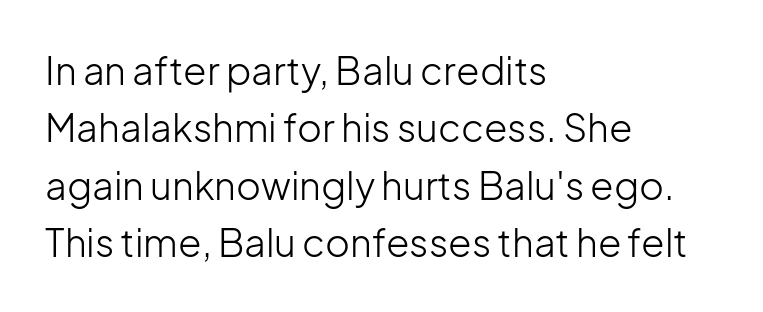
Vertical strokes here are truly vertical. Leading matches the norm, producing a regular column. Look at the bottom of the vertical strokes: they stop flat, with no serifs. The rag falls on the right side of this text block. The specimen omits any rule beneath the text block's lines. Character widths vary here, with narrow letters taking less room than wide ones.
